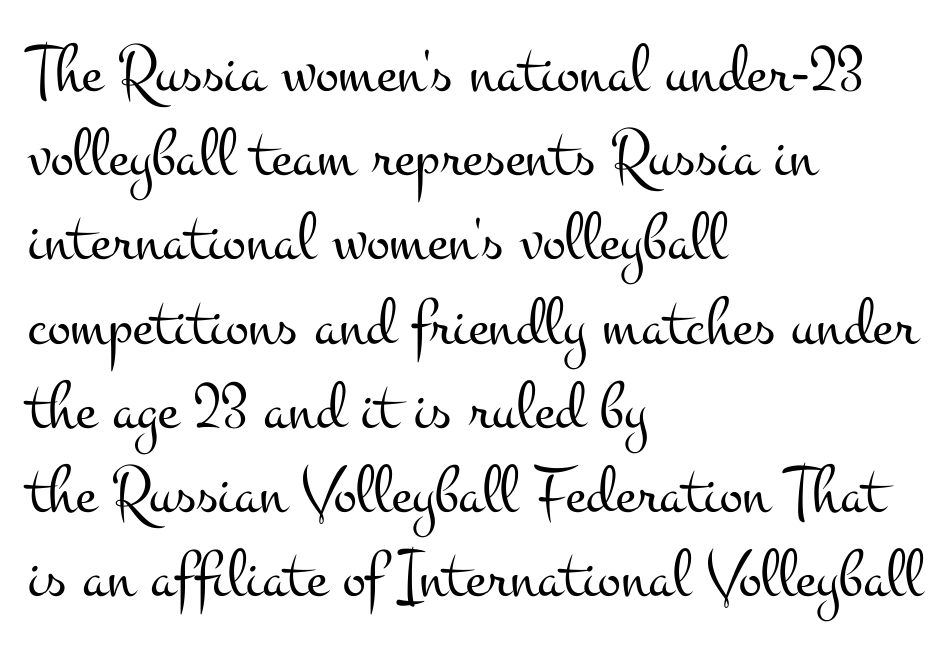
Glance below the letters and you will spot only blank space. Letters have the restrained weight of plain body copy at most. Letter spacing: default. Proportional: the letters do not fall into vertical columns.
